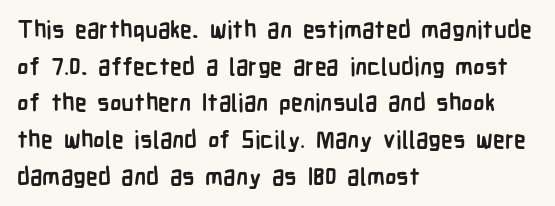
The image shows 24 px bold type, upright; set left-aligned, normal line spacing (1.53x), normal letter spacing, not underlined.
